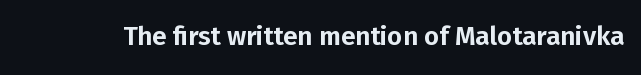
{"italic": "no", "underline": "no", "letter_spacing": "normal", "letter_spacing_em": 0.0, "glyph_px": 26}
